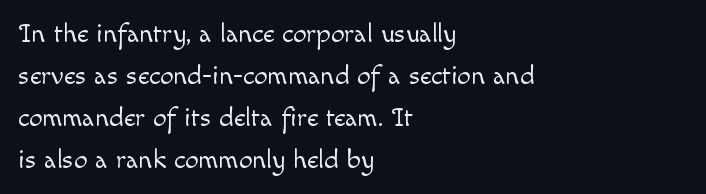
{"italic": "no", "bold": "no", "underline": "no", "align": "left", "line_spacing": "normal", "line_spacing_ratio": 1.55, "letter_spacing": "normal", "letter_spacing_em": 0.0, "glyph_px": 27}
